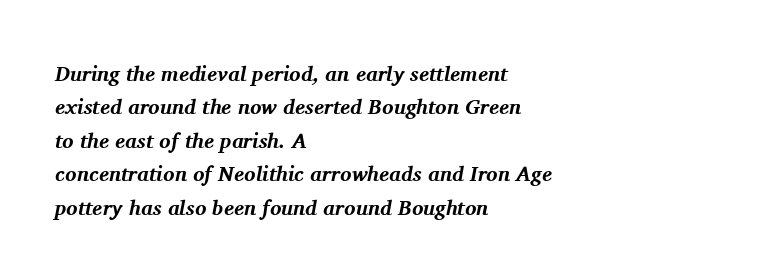
The image shows 21 px bold type, italic (leaning right); set left-aligned, normal line spacing (1.59x), normal letter spacing, not underlined.
